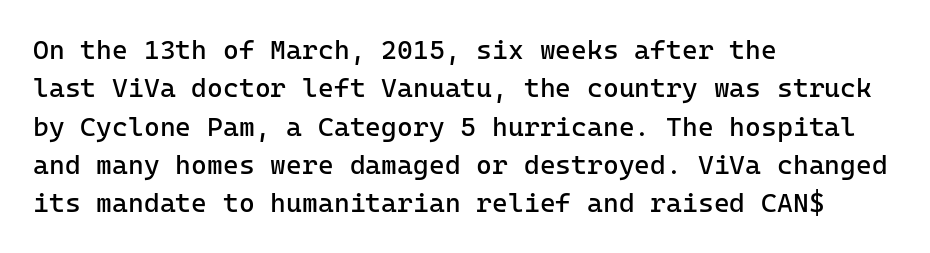
The image shows 27 px text type, upright; set left-aligned, normal line spacing (1.42x), normal letter spacing, not underlined.
